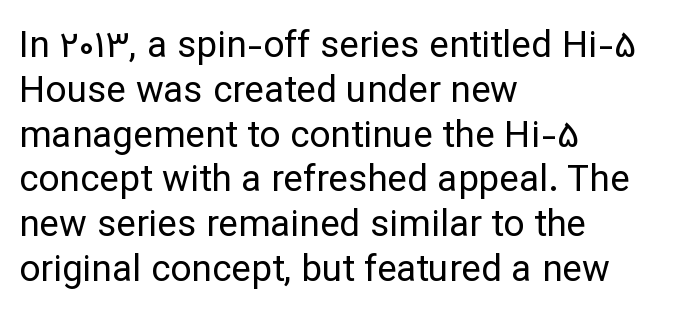
The image shows 37 px regular-weight sans-serif type, upright; set left-aligned, line spacing 1.21x, normal letter spacing, not underlined; low stroke contrast and a medium x-height.
